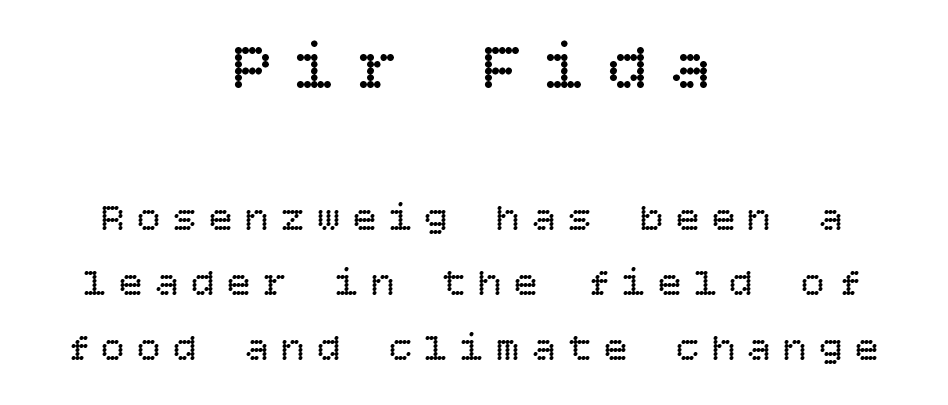
Q: Is the text bold? A: No.
Q: Is the text italic (slanted)? A: No, it is upright.
Q: Is the text underlined? A: No.
Q: How is the paragraph aligned? A: Centered.
Q: Is the spacing between letters normal or unusually wide? A: Unusually wide.
Q: Is the spacing between lines tight, normal or loose? A: Normal.
Q: Which block of text is set in a larger size, the first (top) or the second (bottom)? A: The first (top) one.
Q: Width (condensed, normal, or wide)? A: Normal.
Q: Stroke contrast? A: Low.
Q: x-height? A: Large.
